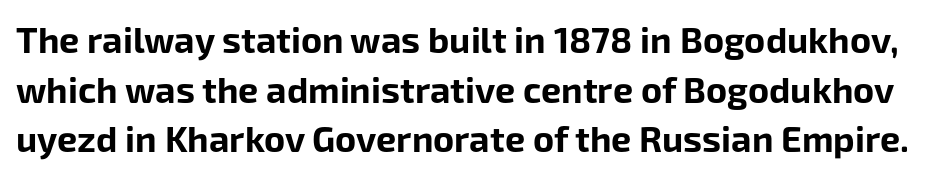
Is this a sans? Yes — the strokes have no serifs. Check the space under the baseline: it is left empty. Characters follow at the spacing the type designer built in. Typographic density is high because the face is bold. Varying glyph widths throughout — classic text-font behaviour.
